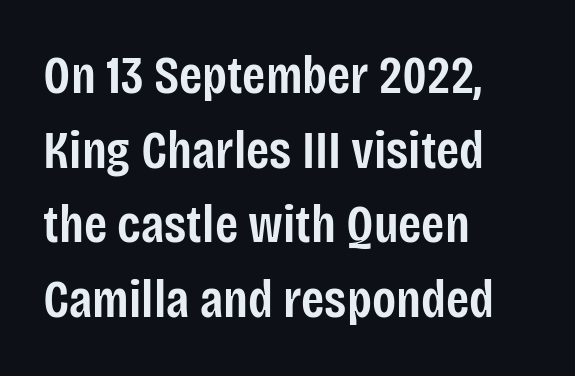
Q: Is the text bold? A: Semi-bold.
Q: Is the text italic (slanted)? A: No, it is upright.
Q: Is the typeface a serif or a sans-serif typeface? A: Sans-serif.
Q: Is the text underlined? A: No.
Q: How is the paragraph aligned? A: Left-aligned.
Q: Is the spacing between letters normal or unusually wide? A: Normal.
Q: Is the spacing between lines tight, normal or loose? A: Normal.
Q: Width (condensed, normal, or wide)? A: Condensed.
Q: Stroke contrast? A: Low.
Q: x-height? A: Large.
Q: Monospaced? A: No.
